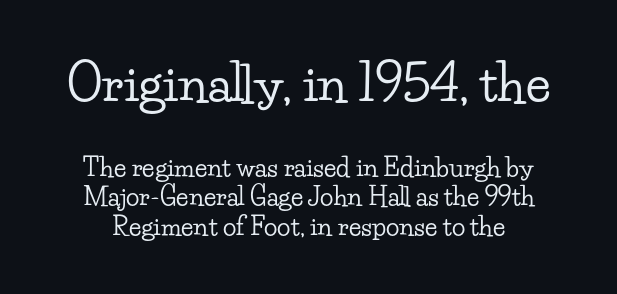
The image shows 50 px wide serif type, upright; set line spacing 1.18x, normal letter spacing, not underlined; the first (top) block is 2.0x larger; low stroke contrast and a small x-height.
